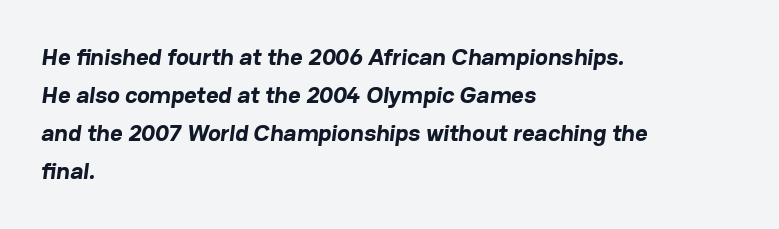
Q: Is the text bold? A: Yes.
Q: Is the text underlined? A: No.
Q: How is the paragraph aligned? A: Left-aligned.
Q: Is the spacing between letters normal or unusually wide? A: Normal.
Q: Is the spacing between lines tight, normal or loose? A: Normal.
